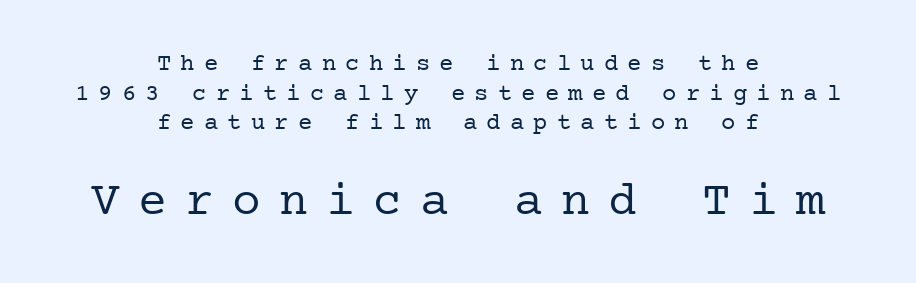
Q: Is the text bold? A: No.
Q: Is the text italic (slanted)? A: No, it is upright.
Q: Is the typeface a serif or a sans-serif typeface? A: Serif.
Q: Is the text underlined? A: No.
Q: How is the paragraph aligned? A: Centered.
Q: Is the spacing between letters normal or unusually wide? A: Unusually wide.
Q: Which block of text is set in a larger size, the first (top) or the second (bottom)? A: The second (bottom) one.
Q: Width (condensed, normal, or wide)? A: Normal.
Q: Stroke contrast? A: Low.
Q: x-height? A: Medium.
